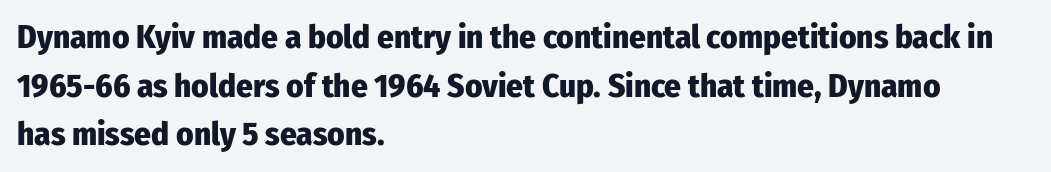
The image shows 33 px heavy, condensed sans-serif type, upright; set left-aligned, normal line spacing (1.47x), normal letter spacing, not underlined; low stroke contrast and a medium x-height.
